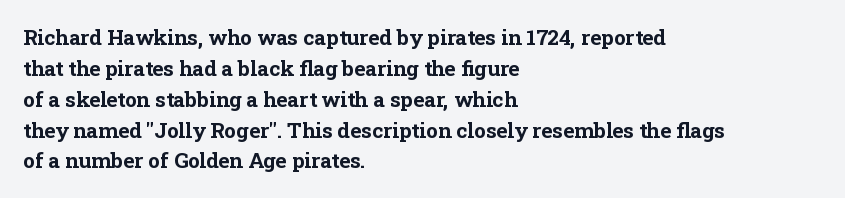
Q: Is the text bold? A: Yes.
Q: Is the text italic (slanted)? A: No, it is upright.
Q: Is the text underlined? A: No.
Q: How is the paragraph aligned? A: Left-aligned.
Q: Is the spacing between letters normal or unusually wide? A: Normal.
Q: Is the spacing between lines tight, normal or loose? A: Normal.
